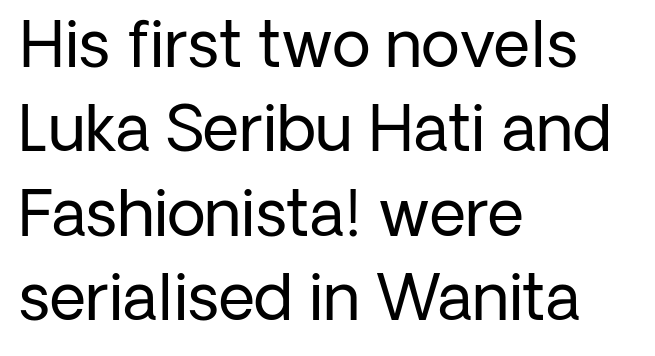
Is the block centered? No — it sits flush against the left margin. Does the leading feel generous? No, just average. The typeface has the unassuming heft of standard copy or less. The gap between lines stays unmarked.
